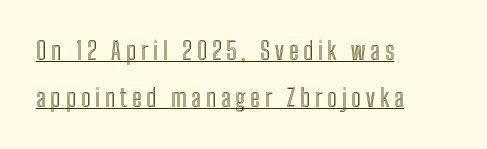
{"italic": "no", "underline": "yes", "align": "left", "line_spacing": "loose", "line_spacing_ratio": 1.94, "letter_spacing": "wide", "letter_spacing_em": 0.2, "glyph_px": 24}
